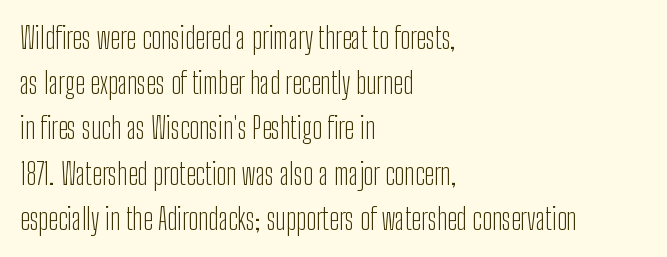
{"serif": "no", "italic": "no", "bold": "no", "weight": "light", "width": "condensed", "stroke_contrast": "low", "x_height": "medium", "monospaced": "no", "underline": "no", "align": "left", "line_spacing": "normal", "line_spacing_ratio": 1.56, "letter_spacing": "normal", "letter_spacing_em": 0.0, "glyph_px": 29}
